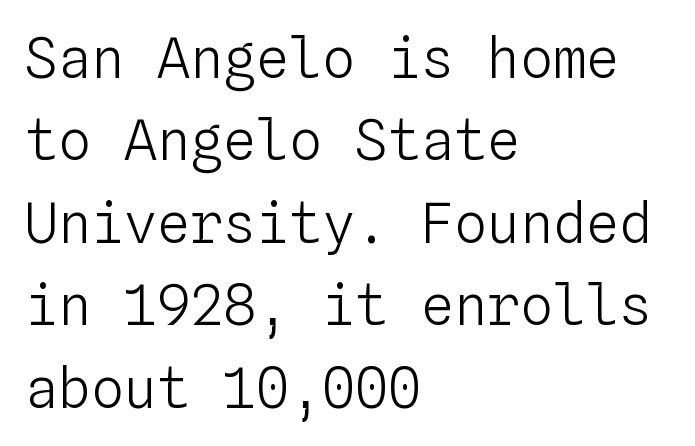
{"italic": "no", "bold": "no", "weight": "light", "width": "normal", "stroke_contrast": "low", "x_height": "medium", "monospaced": "yes", "underline": "no", "align": "left", "line_spacing": "normal", "line_spacing_ratio": 1.5, "letter_spacing": "normal", "letter_spacing_em": 0.0, "glyph_px": 55}
